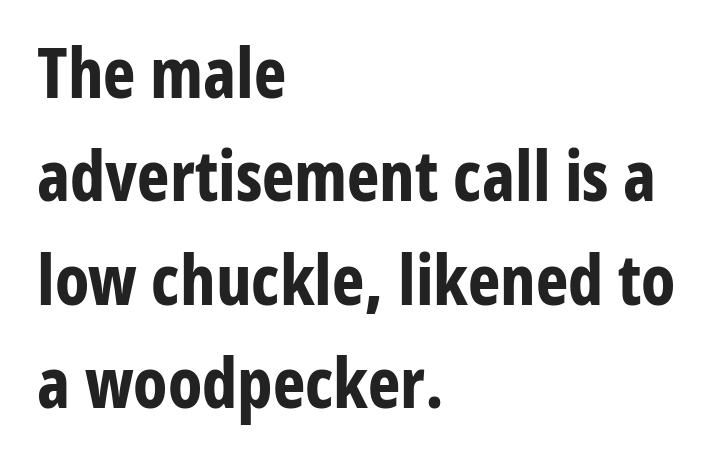
The image shows 69 px bold, condensed sans-serif type, upright; set left-aligned, normal line spacing (1.5x), normal letter spacing, not underlined; low stroke contrast and a medium x-height.
